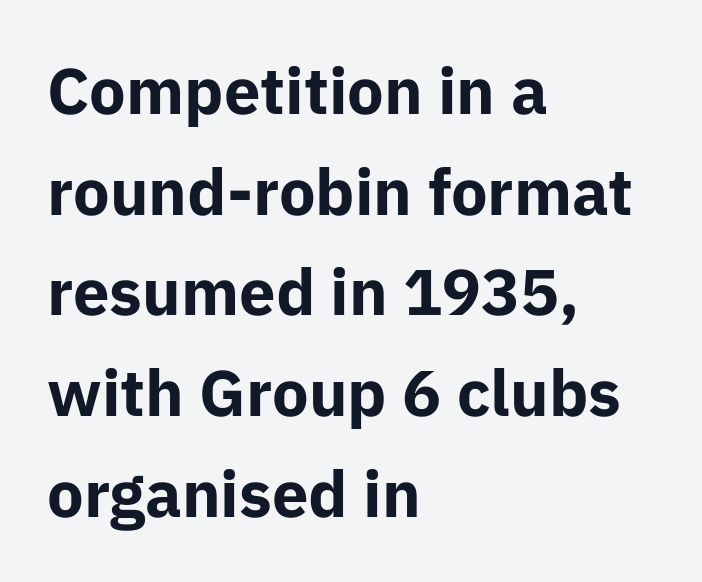
In terms of letterspacing, this is plain default setting. Honestly, there is no underline to notice here at all. The letters are bold, with thick, heavy strokes. The space between consecutive lines is moderate. Typographically, this falls in the sans-serif category. This sample has the flowing, uneven cadence of proportional lettering.
